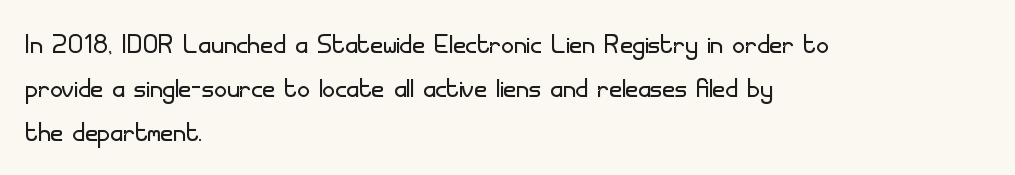
Tall strokes in this sample are plumb rather than angled. The characters are drawn with everyday or finer stroke widths. You can tell from the bare stems that sans-serif type was used. Underline: absent. These lines are rendered in a variable-pitch font. Leading matches the norm, producing a regular column.
